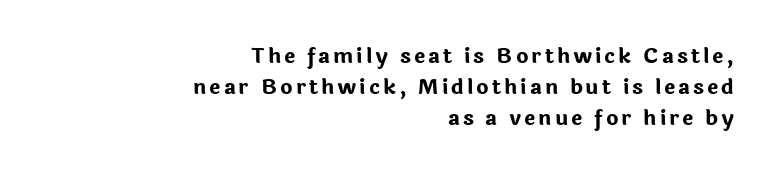
Unlike italic type, these characters show no tilt at all. The space beneath each line is pristine and unruled. Set as a true bold cut, around the 700 mark. The rag falls on the left side of this text block.
